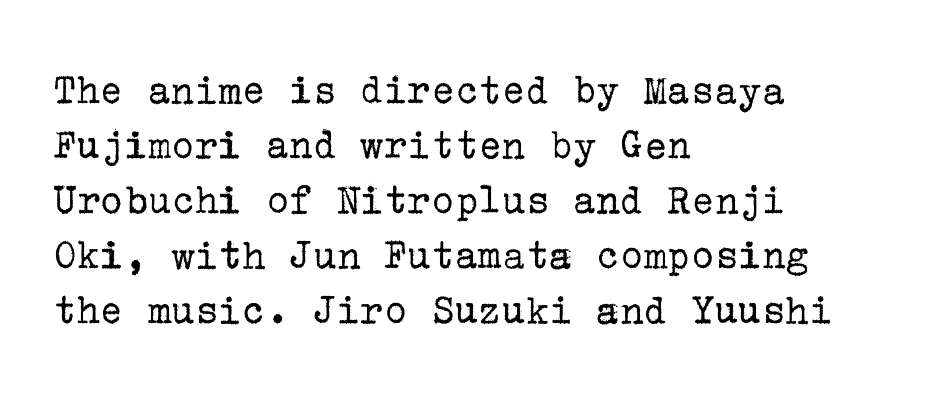
Caption: face not bold, strokes unweighted. Check where the strokes stop: tiny serifs finish them off. Caption: multi-line text, flush left, ragged right. The rendering uses a moderate line-height, typical for paragraphs. Observe the ordinary spacing: letters are neighbours, not strangers. Each row of text sits above clean, open space.
